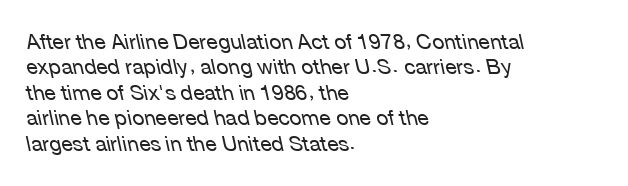
{"italic": "yes", "lean": "left", "slant_degrees": 12, "bold": "no", "underline": "no", "align": "left", "line_spacing_ratio": 1.21, "letter_spacing": "normal", "letter_spacing_em": 0.0, "glyph_px": 21}
